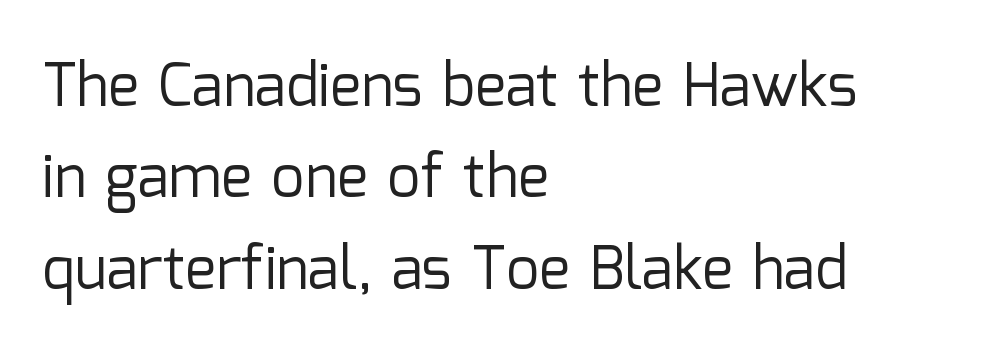
The image shows 59 px regular-weight sans-serif type, upright; set left-aligned, normal line spacing (1.55x), normal letter spacing, not underlined; low stroke contrast and a medium x-height.
